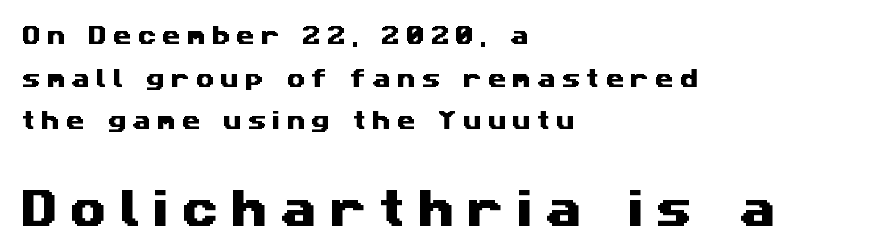
{"serif": "no", "width": "wide", "stroke_contrast": "medium", "x_height": "medium", "monospaced": "no", "underline": "no", "align": "left", "line_spacing": "loose", "line_spacing_ratio": 2.03, "letter_spacing": "wide", "letter_spacing_em": 0.3, "larger_block": "second", "size_ratio": 2.0, "glyph_px": 42}
